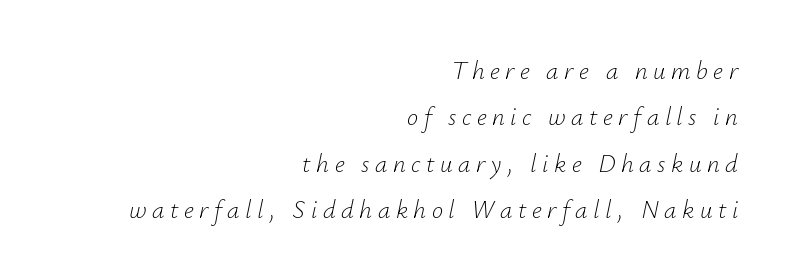
Q: Is the text bold? A: No.
Q: Is the text italic (slanted)? A: Yes, it leans right by about 12 degrees.
Q: Is the text underlined? A: No.
Q: How is the paragraph aligned? A: Right-aligned.
Q: Is the spacing between letters normal or unusually wide? A: Unusually wide.
